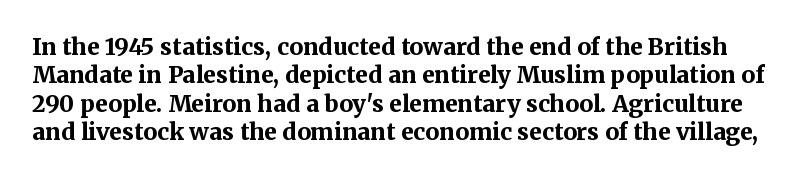
The image shows 23 px bold type, upright; set line spacing 1.23x, normal letter spacing, not underlined.
